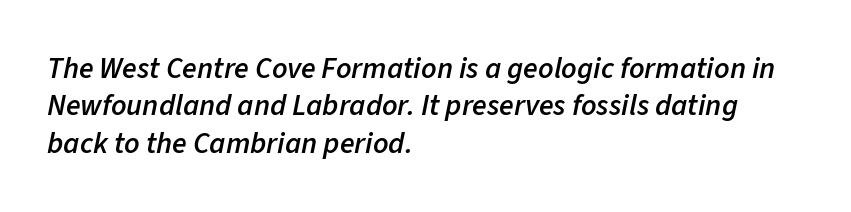
Glyph-to-glyph distance matches everyday printed text. The passage shown is typed in a proportional face where columns would drift. Heft: intermediate — a semibold. Bare-footed words on every line. Vertically, the passage feels balanced, rows spaced as you'd expect.
